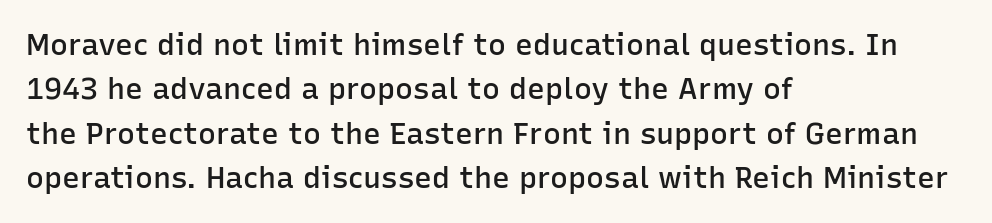
Where is the straight margin? On the left. Evenly set lines give the paragraph a standard silhouette. The font's upright variant was chosen for this text. Underlining? Definitely not there. I'd call this a sans setting — the letters go barefoot.
